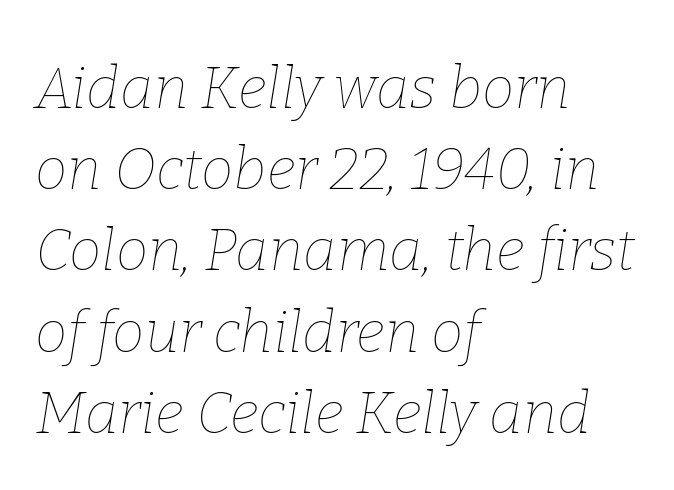
Q: Is the text bold? A: No.
Q: Is the text italic (slanted)? A: Yes, it leans right by about 9 degrees.
Q: Is the text underlined? A: No.
Q: How is the paragraph aligned? A: Left-aligned.
Q: Is the spacing between letters normal or unusually wide? A: Normal.
Q: Is the spacing between lines tight, normal or loose? A: Normal.
Q: Width (condensed, normal, or wide)? A: Normal.
Q: Stroke contrast? A: Low.
Q: x-height? A: Medium.
Q: Monospaced? A: No.
